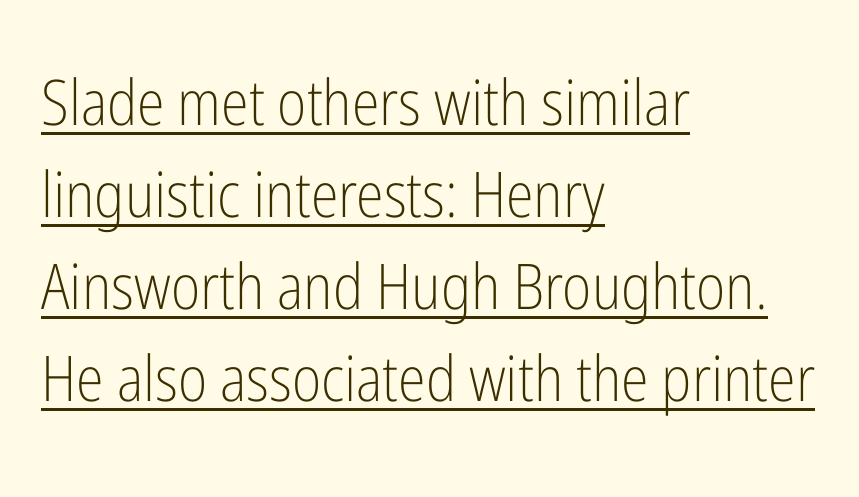
{"serif": "no", "italic": "no", "bold": "no", "weight": "light", "width": "condensed", "stroke_contrast": "low", "x_height": "medium", "monospaced": "no", "underline": "yes", "align": "left", "line_spacing": "normal", "line_spacing_ratio": 1.46, "letter_spacing": "normal", "letter_spacing_em": 0.0, "glyph_px": 63}
